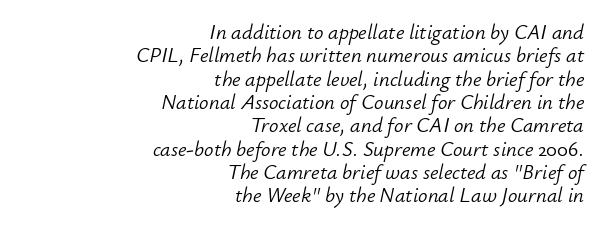
Q: Is the text bold? A: No.
Q: Is the text italic (slanted)? A: Yes, it leans right by about 12 degrees.
Q: Is the text underlined? A: No.
Q: How is the paragraph aligned? A: Right-aligned.
Q: Is the spacing between letters normal or unusually wide? A: Normal.
Q: Is the spacing between lines tight, normal or loose? A: Tight.
